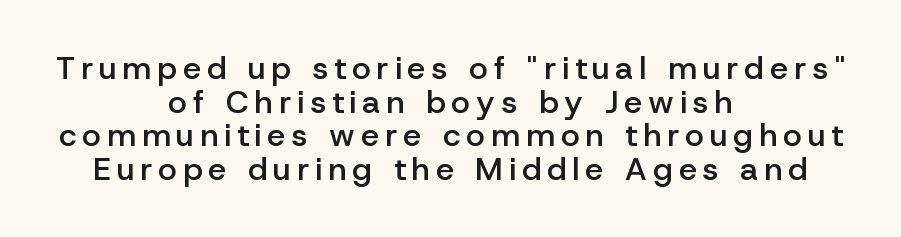
The image shows 32 px semibold sans-serif type, upright; set centered, tight line spacing (1.05x), not underlined; low stroke contrast and a medium x-height.
